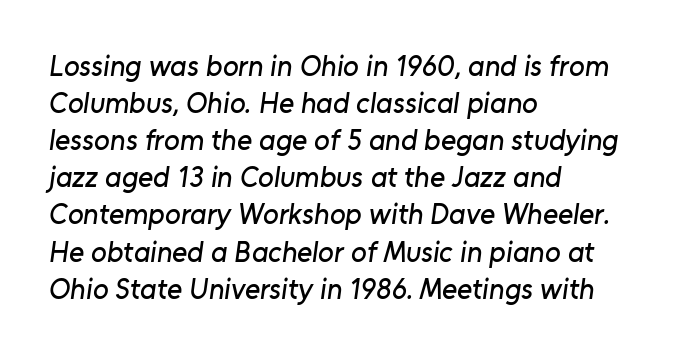
Q: Is the typeface a serif or a sans-serif typeface? A: Sans-serif.
Q: Is the text underlined? A: No.
Q: How is the paragraph aligned? A: Left-aligned.
Q: Is the spacing between letters normal or unusually wide? A: Normal.
Q: Is the spacing between lines tight, normal or loose? A: Normal.
Q: Width (condensed, normal, or wide)? A: Normal.
Q: Stroke contrast? A: Low.
Q: x-height? A: Medium.
Q: Monospaced? A: No.
